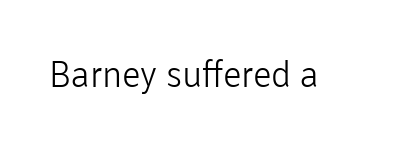
Q: Is the text bold? A: No.
Q: Is the text italic (slanted)? A: No, it is upright.
Q: Is the typeface a serif or a sans-serif typeface? A: Sans-serif.
Q: Is the text underlined? A: No.
Q: Is the spacing between letters normal or unusually wide? A: Normal.
Q: Width (condensed, normal, or wide)? A: Normal.
Q: Stroke contrast? A: Low.
Q: x-height? A: Medium.
Q: Monospaced? A: No.
